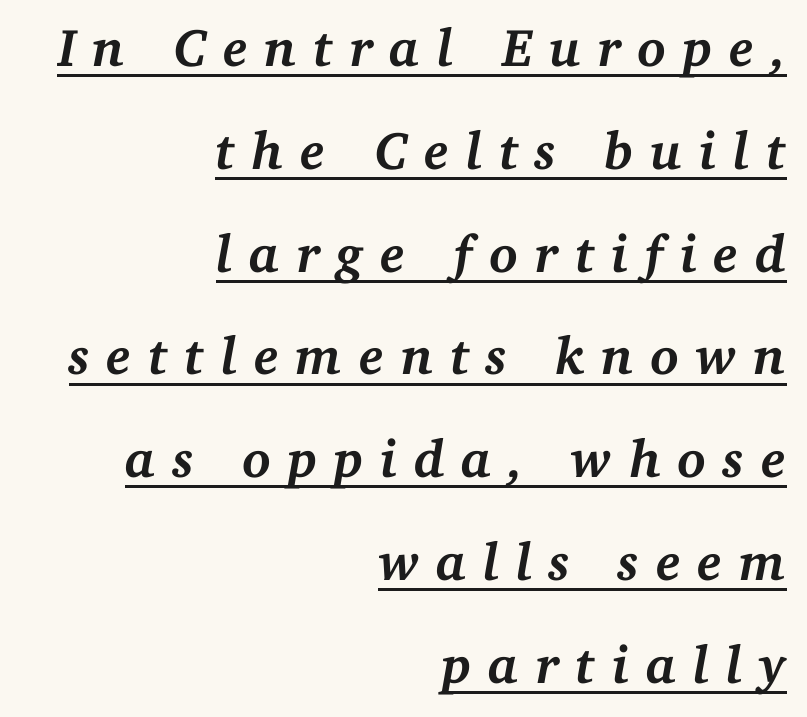
{"serif": "yes", "italic": "yes", "lean": "right", "slant_degrees": 11, "bold": "yes", "weight": "semibold", "width": "normal", "stroke_contrast": "medium", "x_height": "medium", "monospaced": "no", "underline": "yes", "align": "right", "line_spacing": "loose", "line_spacing_ratio": 1.94, "letter_spacing": "wide", "letter_spacing_em": 0.31, "glyph_px": 53}
